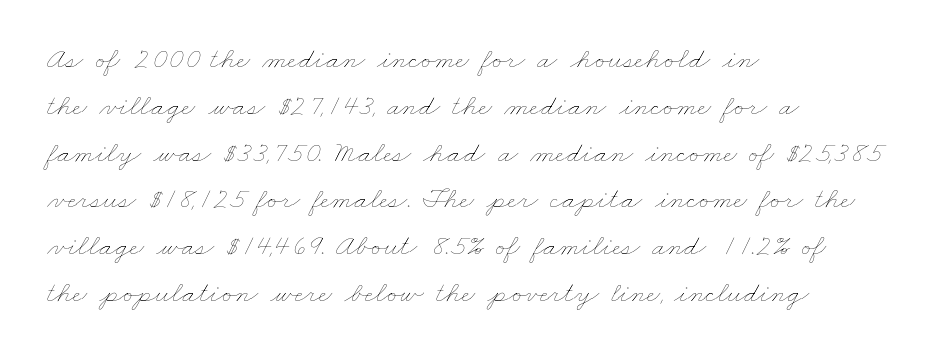
The image shows 30 px thin, wide type; set left-aligned, normal line spacing (1.56x), normal letter spacing, not underlined; low stroke contrast and a small x-height.
